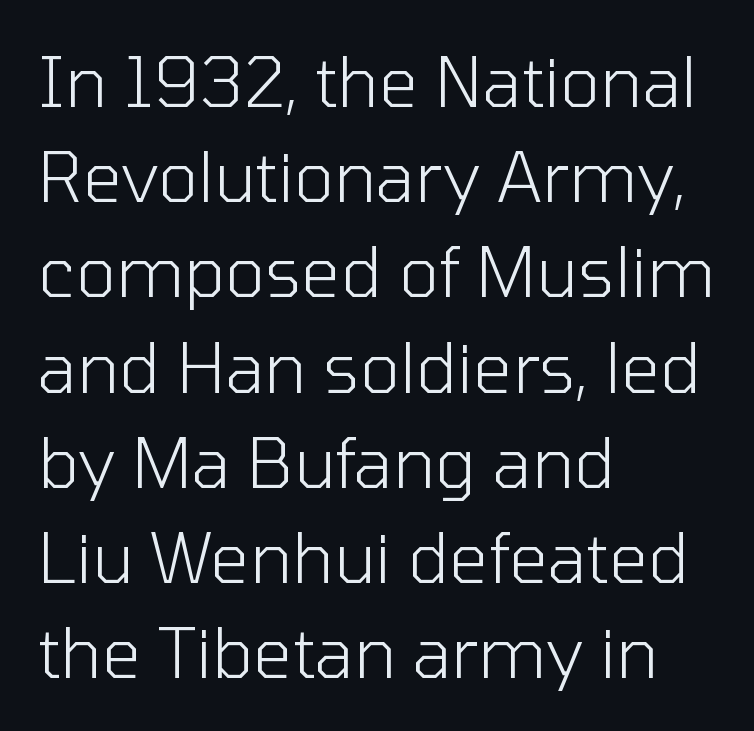
Notice how the passage keeps a crisp vertical edge on the left only. The letters carry no serifs — their stems end cleanly without finishing strokes. Varying glyph widths throughout — classic text-font behaviour. The type sits square on the baseline with zero lean. No word sits above an underline.
